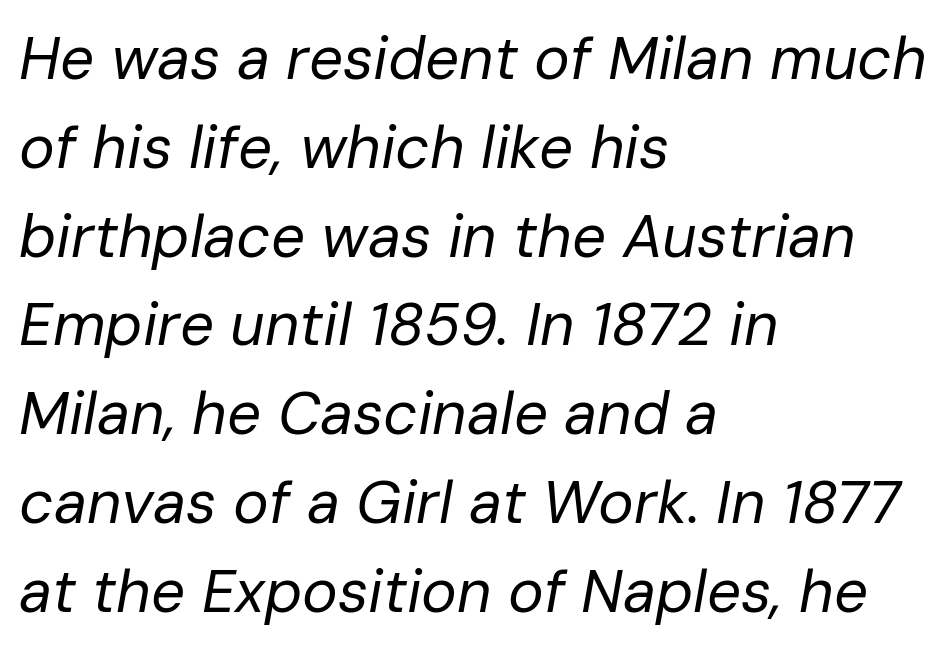
{"italic": "yes", "lean": "right", "slant_degrees": 10, "bold": "no", "weight": "regular", "width": "normal", "stroke_contrast": "low", "x_height": "medium", "monospaced": "no", "underline": "no", "align": "left", "line_spacing": "normal", "line_spacing_ratio": 1.48, "letter_spacing": "normal", "letter_spacing_em": 0.0, "glyph_px": 60}
